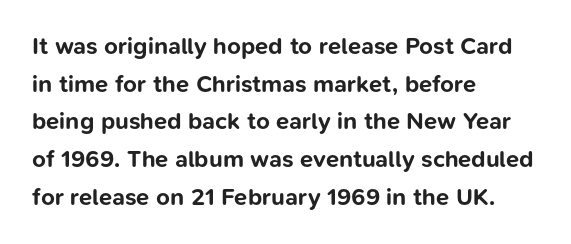
The image shows 24 px bold type, upright; set left-aligned, normal line spacing (1.57x), normal letter spacing, not underlined.
